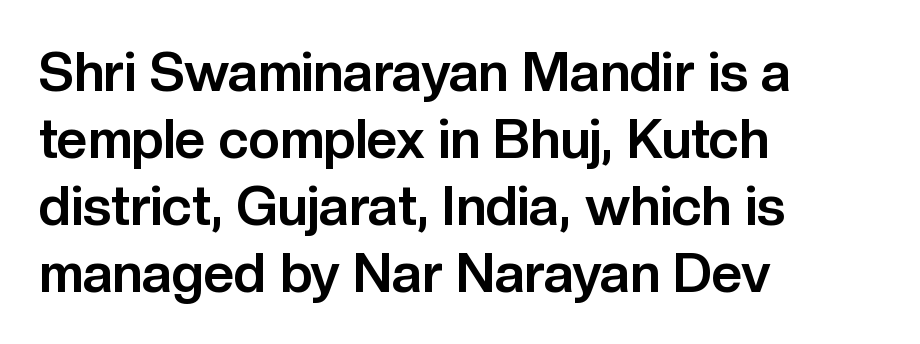
Is there any slant? The stems are plumb. A clean baseline with only descenders dipping below it. No feet cap the strokes, marking this as sans-serif type. A typesetter would call this proportional, since set widths differ per character. Words appear dense and cohesive because spacing is normal.
